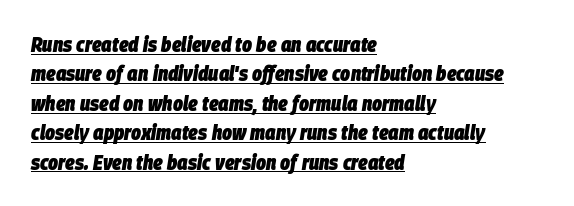
{"italic": "yes", "lean": "right", "slant_degrees": 9, "bold": "yes", "underline": "yes", "align": "left", "line_spacing": "normal", "line_spacing_ratio": 1.4, "letter_spacing": "normal", "letter_spacing_em": 0.0, "glyph_px": 21}
